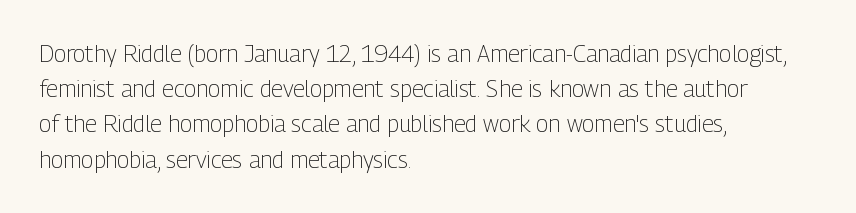
A typesetter would call this leading conventional body-copy spacing. Casual observation: everything's shoved over to the left. Counters stay open thanks to moderate or lighter strokes. The lettering stays uniformly vertical, giving the passage a roman look. No extra tracking has been applied to these lines. The gap between lines stays unmarked.
